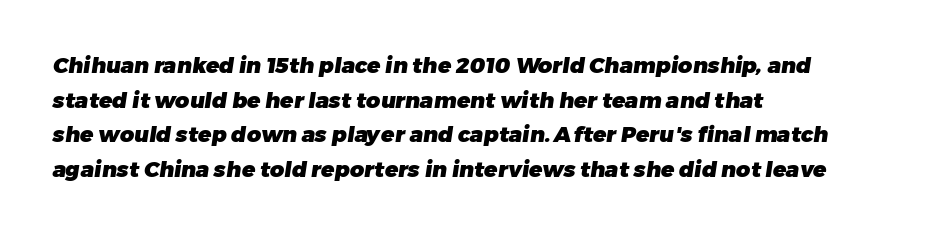
Notice how the passage keeps a crisp vertical edge on the left only. A normal amount of white space separates one row of letters from the next. These lines keep a tight, regular rhythm from letter to letter. The strip under each line holds only bare page.
